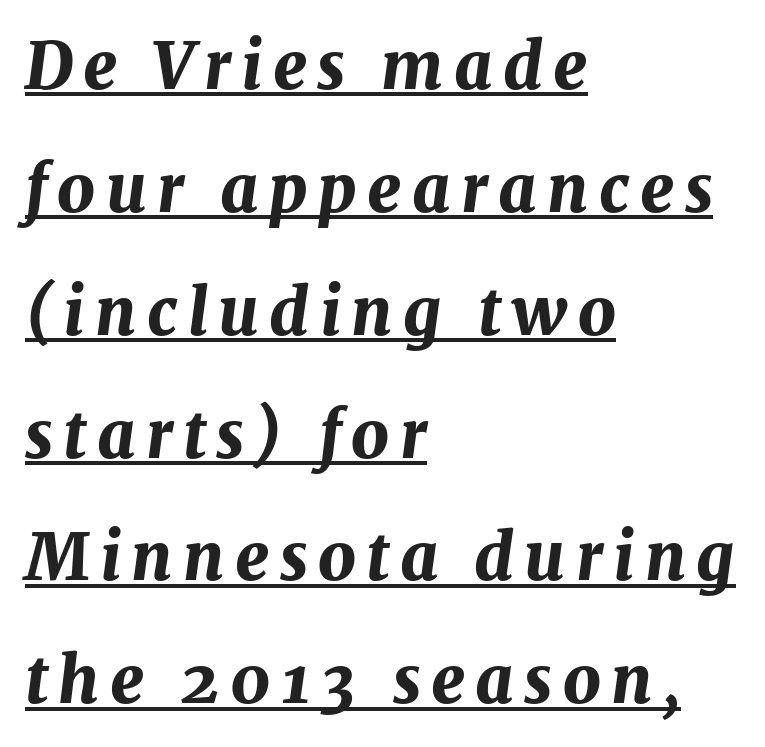
The image shows 65 px bold type, italic (leaning right); set left-aligned, line spacing 1.89x, underlined; medium stroke contrast and a medium x-height.
